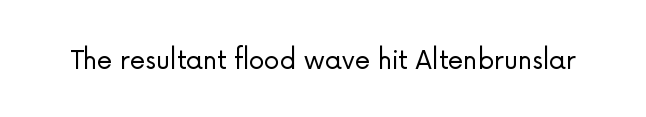
Q: Is the text bold? A: No.
Q: Is the text italic (slanted)? A: No, it is upright.
Q: Is the typeface a serif or a sans-serif typeface? A: Sans-serif.
Q: Is the text underlined? A: No.
Q: Is the spacing between letters normal or unusually wide? A: Normal.
Q: Width (condensed, normal, or wide)? A: Normal.
Q: Stroke contrast? A: Low.
Q: x-height? A: Medium.
Q: Monospaced? A: No.
